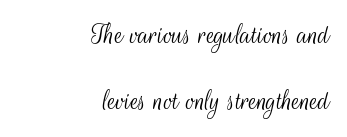
The rendering uses natural spacing where letterforms have individual widths. Letterform terminals end flat and unadorned throughout the passage. Stems and bowls with no extra thickness — not bold. Characters follow at the spacing the type designer built in.
